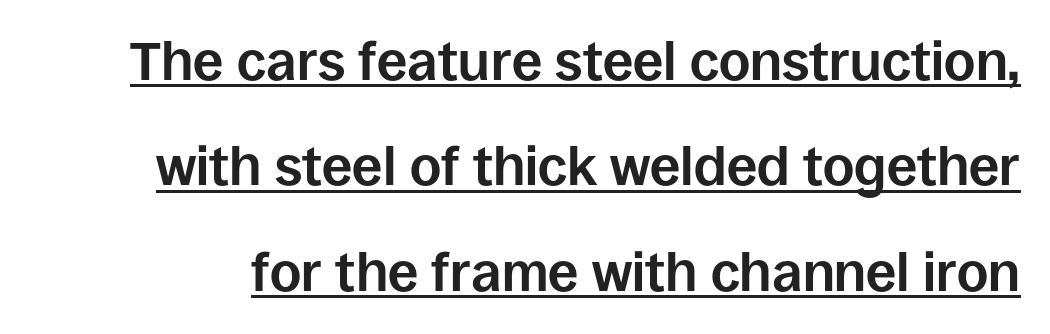
Q: Is the text bold? A: Yes.
Q: Is the text italic (slanted)? A: No, it is upright.
Q: Is the typeface a serif or a sans-serif typeface? A: Sans-serif.
Q: Is the text underlined? A: Yes.
Q: Is the spacing between letters normal or unusually wide? A: Normal.
Q: Is the spacing between lines tight, normal or loose? A: Loose.
Q: Width (condensed, normal, or wide)? A: Normal.
Q: Stroke contrast? A: Low.
Q: x-height? A: Large.
Q: Monospaced? A: No.
